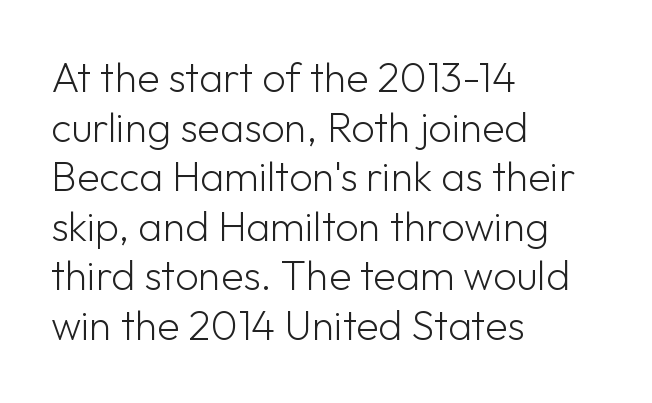
The image shows 41 px light sans-serif type, upright; set left-aligned, line spacing 1.21x, normal letter spacing, not underlined; low stroke contrast and a medium x-height.
